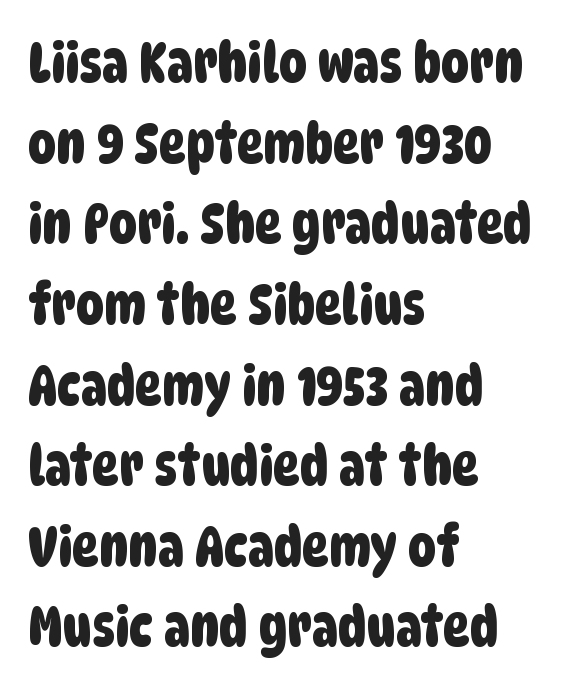
{"serif": "no", "width": "condensed", "stroke_contrast": "low", "x_height": "large", "monospaced": "no", "underline": "no", "align": "left", "line_spacing": "normal", "line_spacing_ratio": 1.44, "letter_spacing": "normal", "letter_spacing_em": 0.0, "glyph_px": 56}
